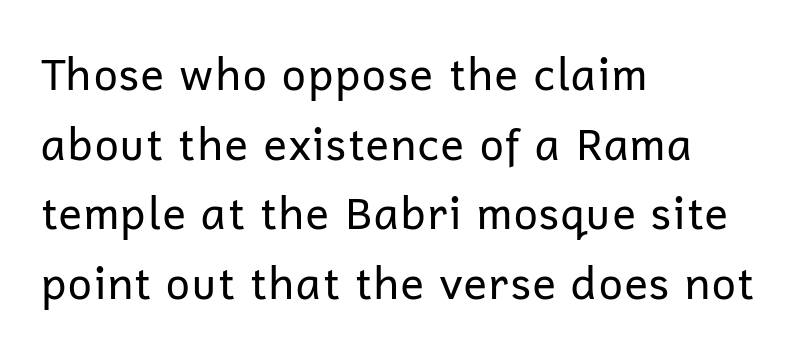
{"serif": "no", "italic": "no", "bold": "no", "weight": "regular", "width": "normal", "stroke_contrast": "low", "x_height": "medium", "monospaced": "no", "underline": "no", "align": "left", "line_spacing": "normal", "line_spacing_ratio": 1.58, "letter_spacing": "normal", "letter_spacing_em": 0.0, "glyph_px": 44}
